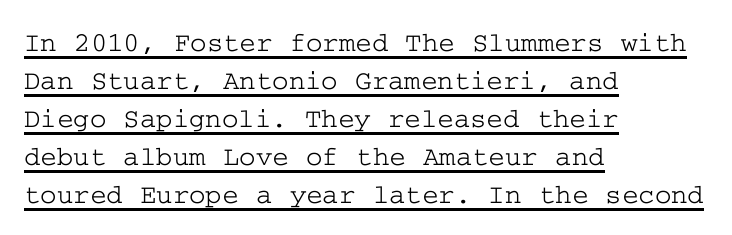
The image shows 28 px wide serif type, upright; set left-aligned, normal line spacing (1.36x), normal letter spacing, underlined; low stroke contrast and a medium x-height.
